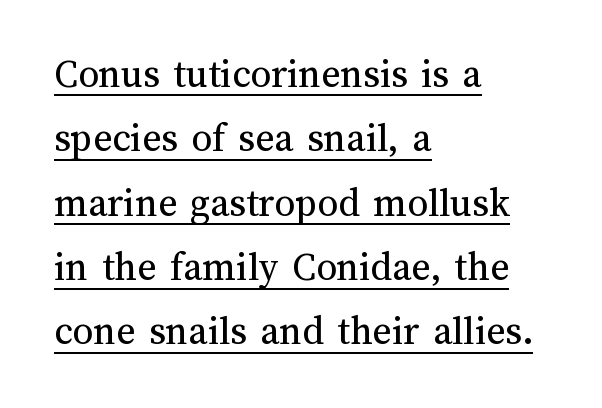
{"italic": "no", "bold": "no", "weight": "regular", "width": "normal", "stroke_contrast": "medium", "x_height": "medium", "monospaced": "no", "underline": "yes", "align": "left", "line_spacing": "normal", "line_spacing_ratio": 1.57, "letter_spacing": "normal", "letter_spacing_em": 0.0, "glyph_px": 41}
